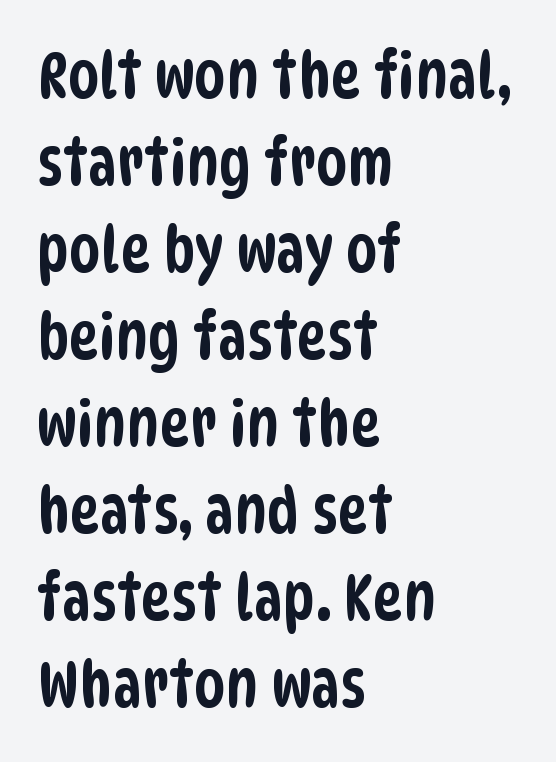
{"serif": "no", "width": "condensed", "stroke_contrast": "low", "x_height": "large", "monospaced": "no", "underline": "no", "align": "left", "line_spacing": "normal", "line_spacing_ratio": 1.36, "letter_spacing": "normal", "letter_spacing_em": 0.0, "glyph_px": 64}
